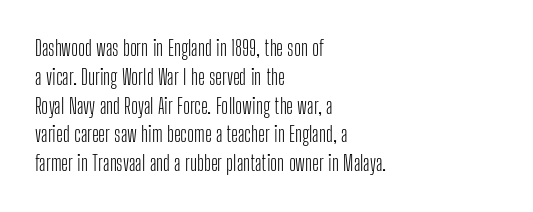
{"italic": "no", "bold": "no", "underline": "no", "align": "left", "line_spacing": "normal", "line_spacing_ratio": 1.37, "letter_spacing": "normal", "letter_spacing_em": 0.0, "glyph_px": 21}
